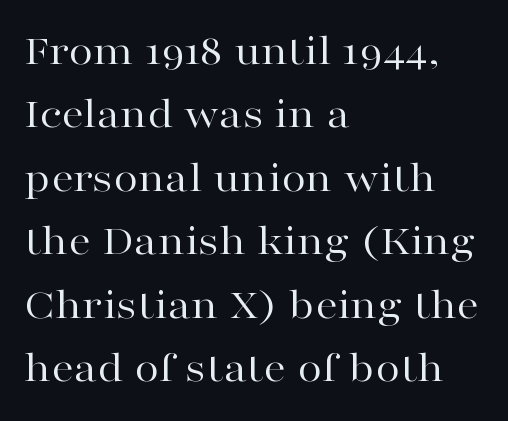
{"serif": "yes", "italic": "no", "bold": "no", "weight": "regular", "width": "wide", "stroke_contrast": "high", "x_height": "medium", "monospaced": "no", "underline": "no", "align": "left", "line_spacing": "normal", "line_spacing_ratio": 1.41, "letter_spacing": "normal", "letter_spacing_em": 0.0, "glyph_px": 45}
